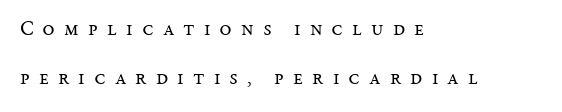
A clean baseline with only descenders dipping below it. The vertical gap from one line to the next is large. Heft: none added — not bold. The type sits square on the baseline with zero lean.
